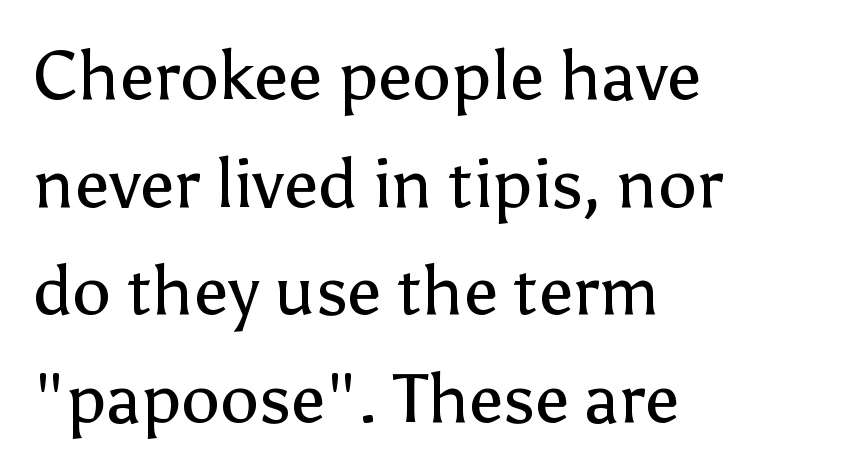
The image shows 69 px regular-weight sans-serif type, upright; set left-aligned, normal line spacing (1.56x), normal letter spacing, not underlined; low stroke contrast and a medium x-height.
